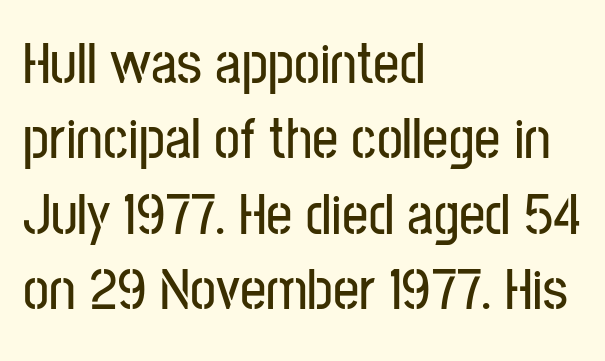
Typographically, this falls in the sans-serif category. A roman cut, with each character standing at attention. A typesetter would call this proportional, since set widths differ per character. The line texture is even and compact thanks to regular tracking. What's the leading like? Ordinary, nothing unusual. In CSS terms this would be text-align: left.
